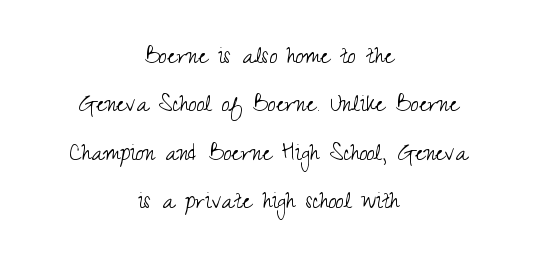
Q: Is the text bold? A: No.
Q: Is the text italic (slanted)? A: No, it is upright.
Q: Is the typeface a serif or a sans-serif typeface? A: Sans-serif.
Q: Is the text underlined? A: No.
Q: How is the paragraph aligned? A: Centered.
Q: Is the spacing between letters normal or unusually wide? A: Normal.
Q: Width (condensed, normal, or wide)? A: Condensed.
Q: Stroke contrast? A: Medium.
Q: x-height? A: Small.
Q: Monospaced? A: No.
